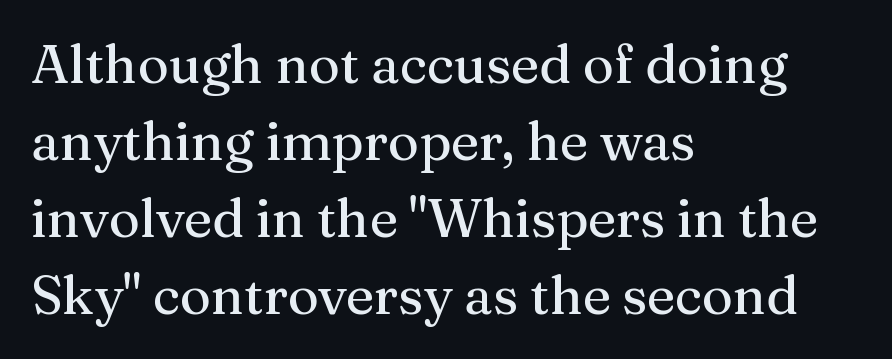
Classification — serif. Descenders hang freely into open space. Whoever set this chose a conventional vertical rhythm. The face used here is proportionally spaced, like ordinary book or web type. Caption: multi-line text, flush left, ragged right. Characters remain perfectly vertical along every line.
